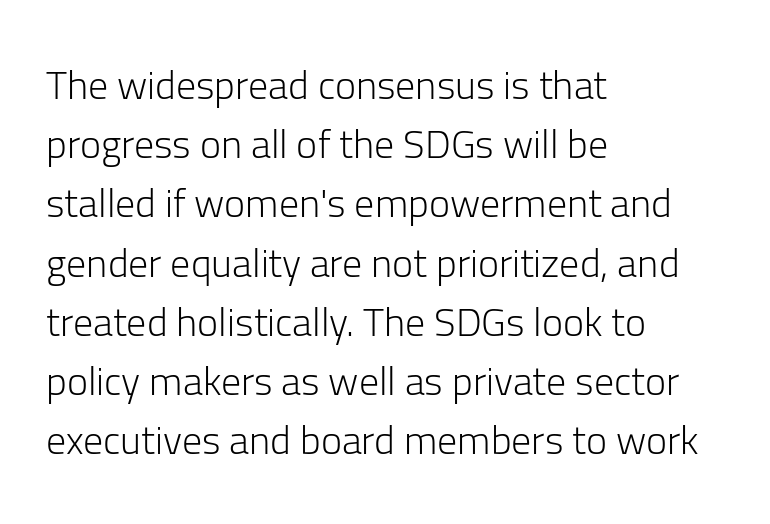
Q: Is the text bold? A: No.
Q: Is the text italic (slanted)? A: No, it is upright.
Q: Is the typeface a serif or a sans-serif typeface? A: Sans-serif.
Q: Is the text underlined? A: No.
Q: How is the paragraph aligned? A: Left-aligned.
Q: Is the spacing between letters normal or unusually wide? A: Normal.
Q: Is the spacing between lines tight, normal or loose? A: Normal.
Q: Width (condensed, normal, or wide)? A: Normal.
Q: Stroke contrast? A: Low.
Q: x-height? A: Medium.
Q: Monospaced? A: No.
